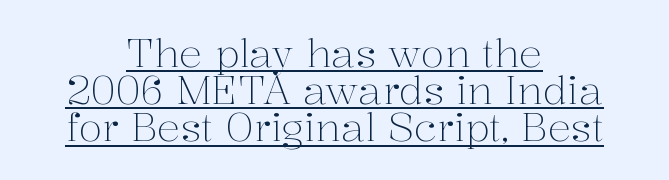
Q: Is the text bold? A: No.
Q: Is the text italic (slanted)? A: No, it is upright.
Q: Is the typeface a serif or a sans-serif typeface? A: Serif.
Q: Is the text underlined? A: Yes.
Q: How is the paragraph aligned? A: Centered.
Q: Is the spacing between letters normal or unusually wide? A: Normal.
Q: Is the spacing between lines tight, normal or loose? A: Tight.
Q: Width (condensed, normal, or wide)? A: Normal.
Q: Stroke contrast? A: Medium.
Q: x-height? A: Medium.
Q: Monospaced? A: No.
